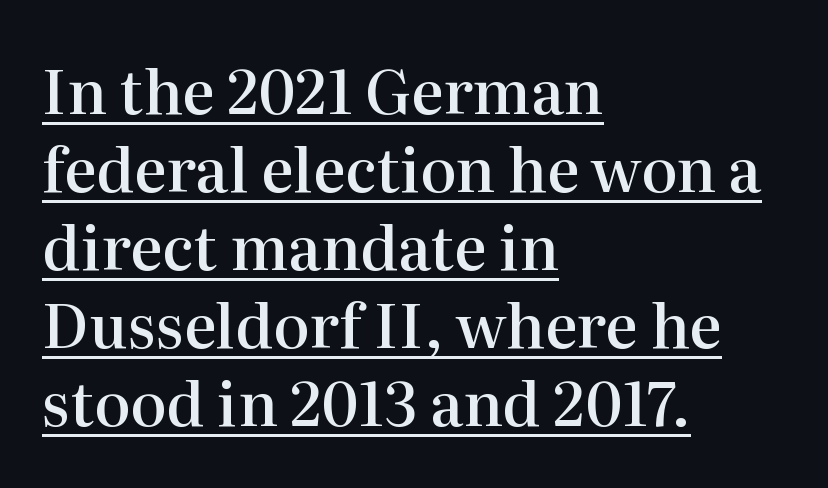
{"serif": "yes", "italic": "no", "bold": "semi", "weight": "semibold", "width": "normal", "stroke_contrast": "high", "x_height": "medium", "monospaced": "no", "underline": "yes", "align": "left", "line_spacing": "normal", "line_spacing_ratio": 1.28, "letter_spacing": "normal", "letter_spacing_em": 0.0, "glyph_px": 61}
